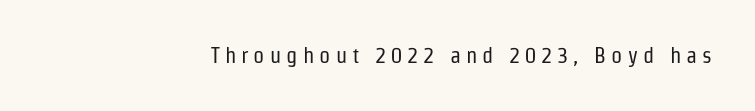
{"italic": "no", "bold": "no", "underline": "no", "align": "right", "letter_spacing": "wide", "letter_spacing_em": 0.23, "glyph_px": 22}
